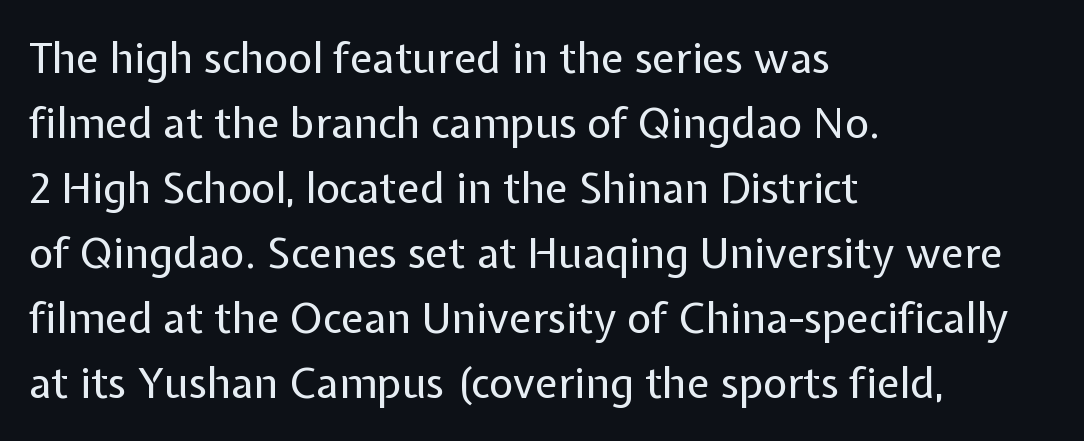
{"serif": "no", "italic": "no", "bold": "no", "weight": "regular", "width": "normal", "stroke_contrast": "low", "x_height": "medium", "monospaced": "no", "underline": "no", "align": "left", "line_spacing": "normal", "line_spacing_ratio": 1.55, "letter_spacing": "normal", "letter_spacing_em": 0.0, "glyph_px": 42}
